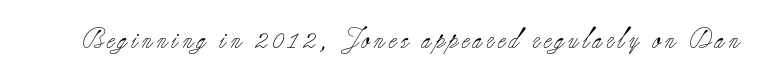
The image shows 21 px text type; set not underlined.
